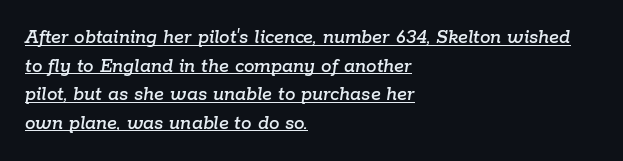
{"italic": "yes", "lean": "right", "slant_degrees": 9, "underline": "yes", "align": "left", "line_spacing": "normal", "line_spacing_ratio": 1.36, "letter_spacing": "normal", "letter_spacing_em": 0.0, "glyph_px": 21}
